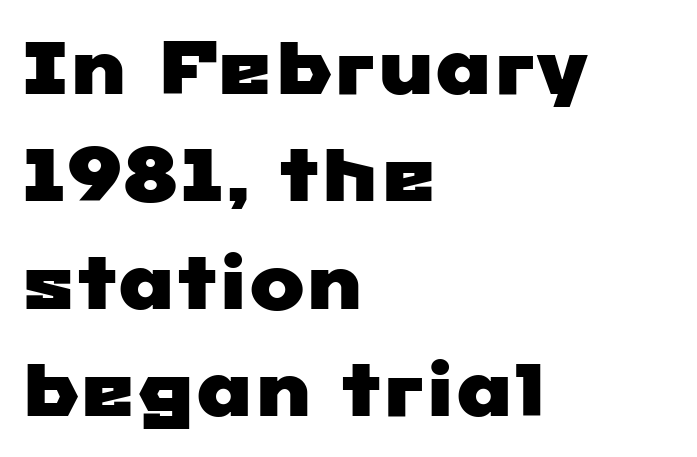
Q: Is the typeface a serif or a sans-serif typeface? A: Sans-serif.
Q: Is the text underlined? A: No.
Q: How is the paragraph aligned? A: Left-aligned.
Q: Is the spacing between letters normal or unusually wide? A: Normal.
Q: Is the spacing between lines tight, normal or loose? A: Normal.
Q: Width (condensed, normal, or wide)? A: Wide.
Q: Stroke contrast? A: Low.
Q: x-height? A: Medium.
Q: Monospaced? A: No.
